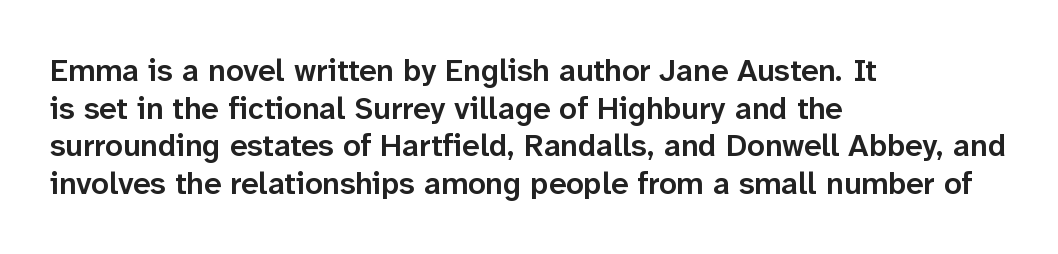
Compared with typical body copy, the letter spacing here is the same. The letters advance in unequal steps, a hallmark of proportional type. The typography opts for an upright posture over an oblique one. A clean baseline with only descenders dipping below it. A bit beefed up — I'd call it semibold rather than bold. Does the type have serifs? No, each stem ends abruptly.
